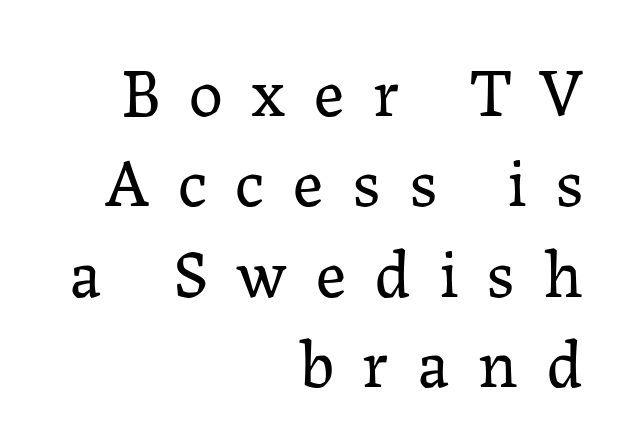
{"serif": "yes", "italic": "no", "bold": "no", "weight": "regular", "width": "normal", "stroke_contrast": "low", "x_height": "medium", "monospaced": "no", "underline": "no", "align": "right", "line_spacing": "normal", "line_spacing_ratio": 1.33, "letter_spacing": "wide", "letter_spacing_em": 0.42, "glyph_px": 68}
